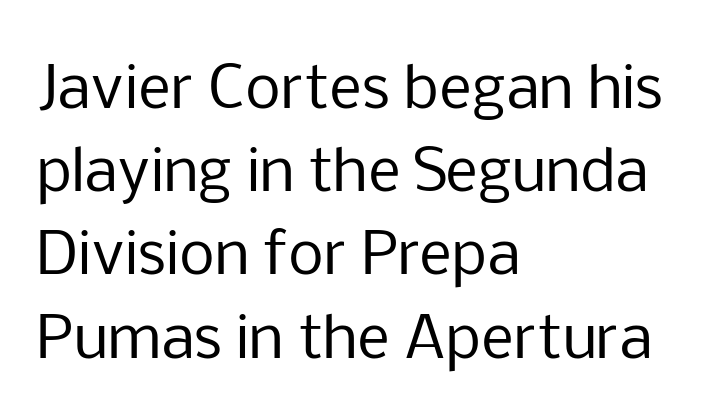
The image shows 57 px regular-weight sans-serif type, upright; set left-aligned, normal line spacing (1.46x), normal letter spacing, not underlined; low stroke contrast and a medium x-height.
